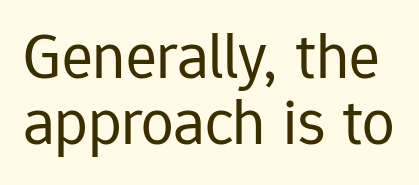
Q: Is the text bold? A: No.
Q: Is the text italic (slanted)? A: No, it is upright.
Q: Is the typeface a serif or a sans-serif typeface? A: Sans-serif.
Q: Is the text underlined? A: No.
Q: Is the spacing between letters normal or unusually wide? A: Normal.
Q: Is the spacing between lines tight, normal or loose? A: Tight.
Q: Width (condensed, normal, or wide)? A: Normal.
Q: Stroke contrast? A: Low.
Q: x-height? A: Medium.
Q: Monospaced? A: No.
